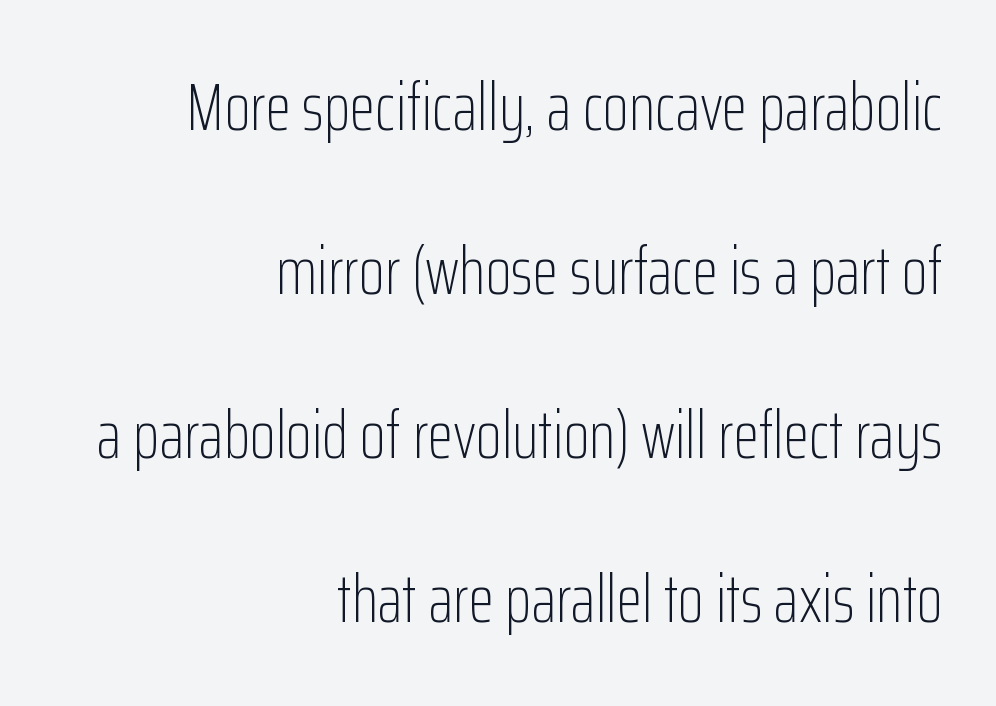
{"serif": "no", "italic": "no", "bold": "no", "weight": "light", "width": "condensed", "stroke_contrast": "low", "x_height": "medium", "monospaced": "no", "underline": "no", "align": "right", "line_spacing": "loose", "line_spacing_ratio": 2.45, "letter_spacing": "normal", "letter_spacing_em": 0.0, "glyph_px": 67}
